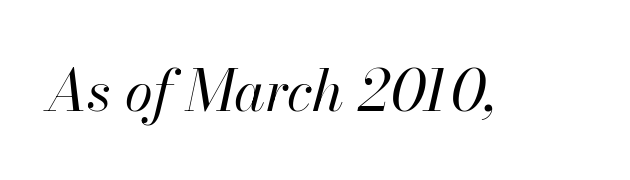
{"italic": "yes", "lean": "right", "slant_degrees": 13, "bold": "no", "weight": "regular", "width": "normal", "stroke_contrast": "high", "x_height": "small", "monospaced": "no", "underline": "no", "letter_spacing": "normal", "letter_spacing_em": 0.0, "glyph_px": 57}
